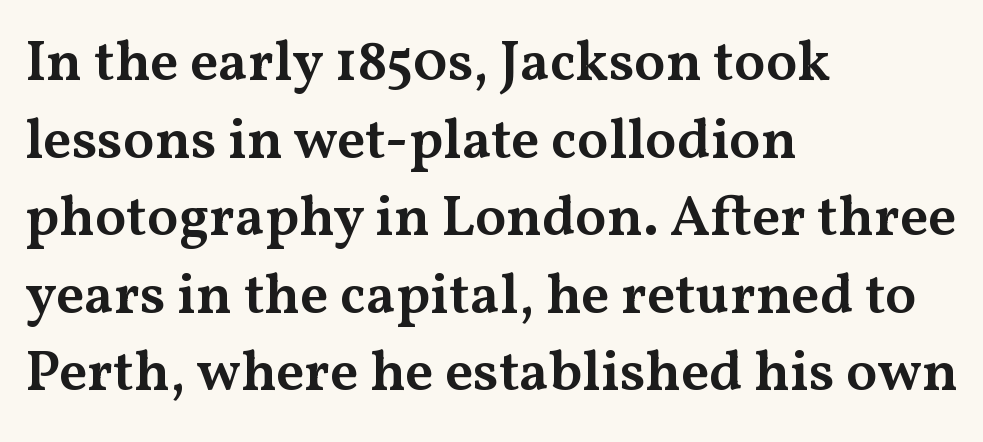
The image shows 57 px semibold, wide serif type, upright; set left-aligned, normal line spacing (1.36x), normal letter spacing, not underlined; medium stroke contrast and a medium x-height.
